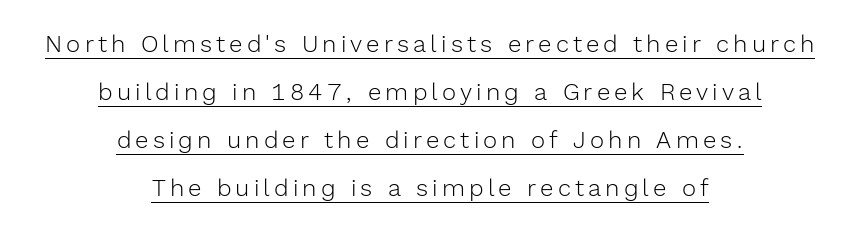
Is the block centered? Yes — each line is placed symmetrically about the middle. Heaviness? Minimal to ordinary, like unemphasized prose. A typesetter would mark this as roman, not italic. Check the space under the baseline: a stroke is drawn there.
